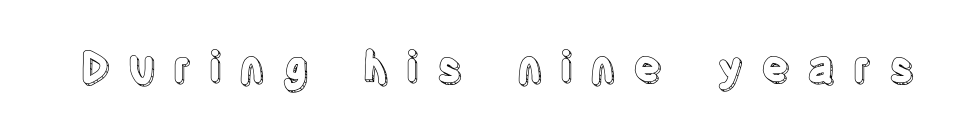
{"italic": "no", "width": "condensed", "x_height": "large", "monospaced": "no", "underline": "no", "letter_spacing": "wide", "letter_spacing_em": 0.4, "glyph_px": 43}
